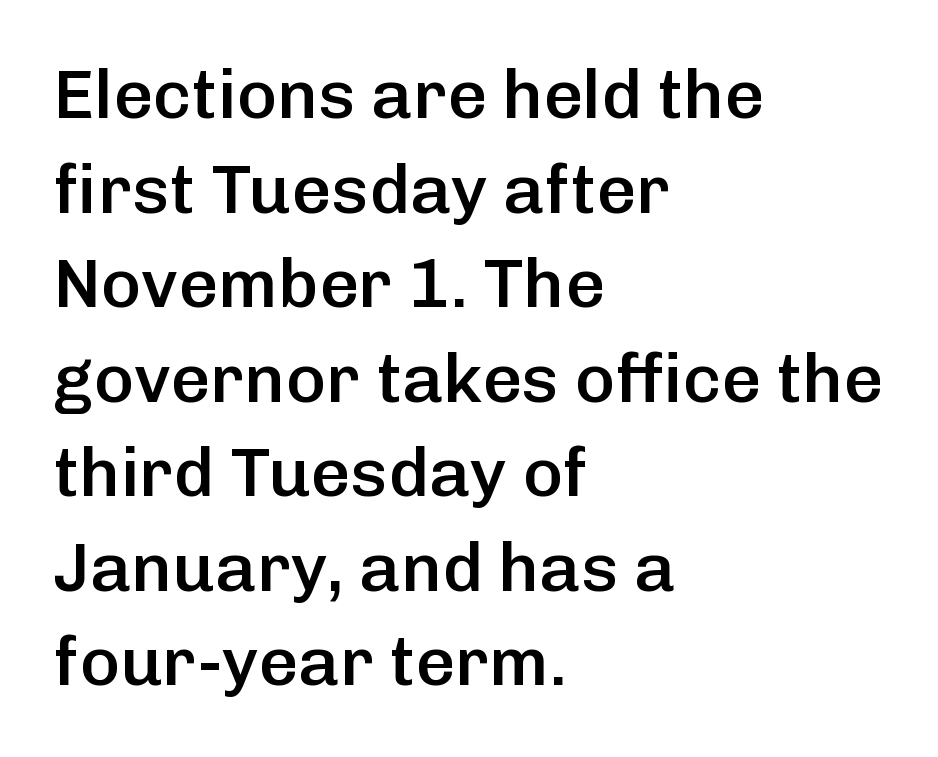
The image shows 69 px semibold sans-serif type, upright; set left-aligned, normal line spacing (1.37x), normal letter spacing, not underlined; low stroke contrast and a medium x-height.
